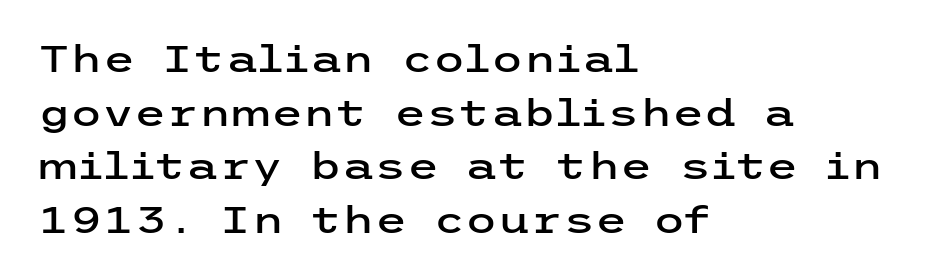
The face used here is rendered with its standard letterfit. Underline: absent. The leading is moderate, giving the passage an even texture. The text block is weighted toward the left margin, trailing off unevenly rightward.
